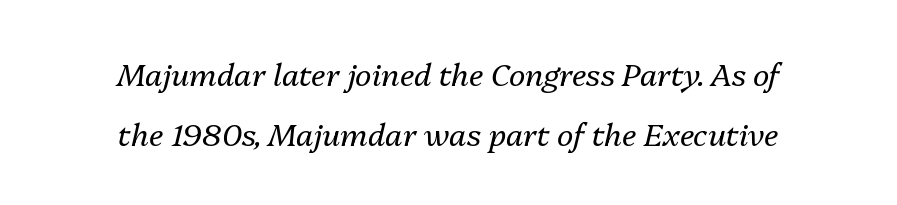
The image shows 31 px regular-weight type, italic (leaning right); set centered, loose line spacing (1.93x), normal letter spacing, not underlined; medium stroke contrast and a medium x-height.
